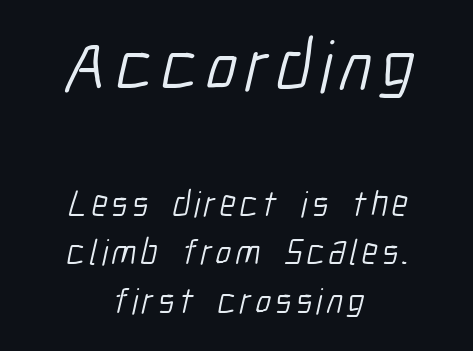
{"serif": "no", "bold": "no", "weight": "light", "width": "condensed", "stroke_contrast": "low", "x_height": "medium", "monospaced": "no", "underline": "no", "align": "center", "line_spacing": "normal", "line_spacing_ratio": 1.36, "larger_block": "first", "size_ratio": 2.0, "glyph_px": 72}
